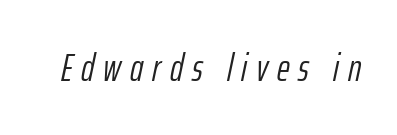
Q: Is the text bold? A: No.
Q: Is the text italic (slanted)? A: Yes, it leans right by about 12 degrees.
Q: Is the text underlined? A: No.
Q: Is the spacing between letters normal or unusually wide? A: Unusually wide.
Q: Width (condensed, normal, or wide)? A: Condensed.
Q: Stroke contrast? A: Low.
Q: x-height? A: Medium.
Q: Monospaced? A: No.
